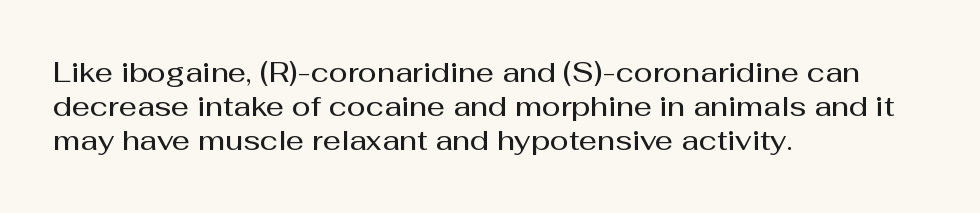
Q: Is the text bold? A: Semi-bold.
Q: Is the text italic (slanted)? A: No, it is upright.
Q: Is the typeface a serif or a sans-serif typeface? A: Sans-serif.
Q: Is the text underlined? A: No.
Q: How is the paragraph aligned? A: Left-aligned.
Q: Is the spacing between letters normal or unusually wide? A: Normal.
Q: Width (condensed, normal, or wide)? A: Normal.
Q: Stroke contrast? A: Medium.
Q: x-height? A: Medium.
Q: Monospaced? A: No.
